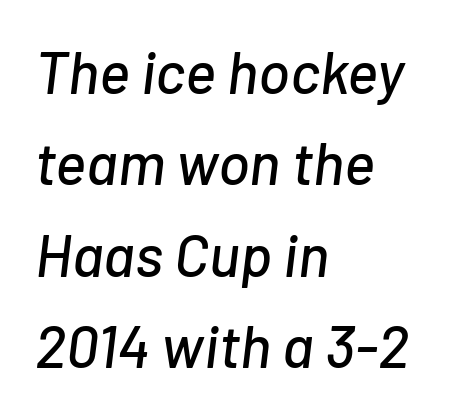
What's the leading like? Ordinary, nothing unusual. The font's italic variant was chosen for this text. Characters follow at the spacing the type designer built in. Here the designer chose a conventional face with non-uniform glyph widths.
